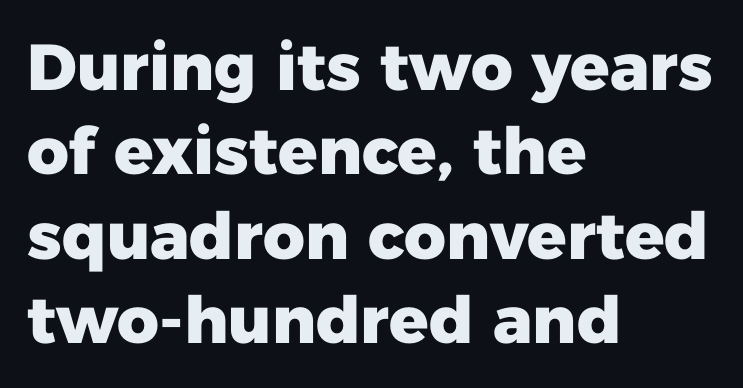
{"serif": "no", "italic": "no", "bold": "yes", "weight": "heavy", "width": "normal", "stroke_contrast": "low", "x_height": "medium", "monospaced": "no", "underline": "no", "align": "left", "line_spacing": "normal", "line_spacing_ratio": 1.3, "letter_spacing": "normal", "letter_spacing_em": 0.0, "glyph_px": 65}
